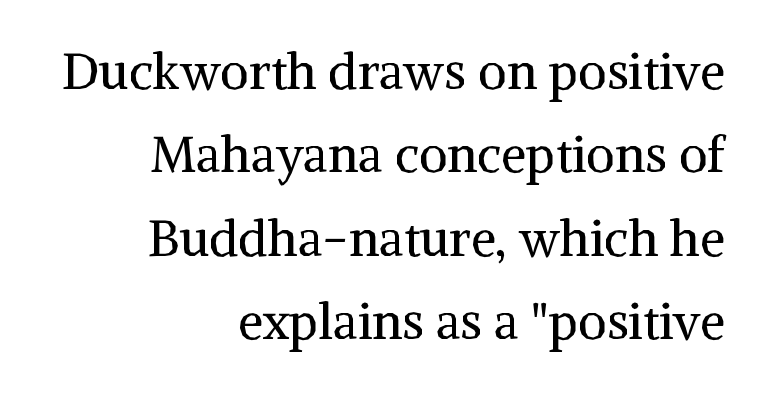
{"serif": "yes", "italic": "no", "bold": "no", "weight": "regular", "width": "normal", "stroke_contrast": "medium", "x_height": "medium", "monospaced": "no", "underline": "no", "align": "right", "line_spacing": "normal", "line_spacing_ratio": 1.67, "letter_spacing": "normal", "letter_spacing_em": 0.0, "glyph_px": 50}
